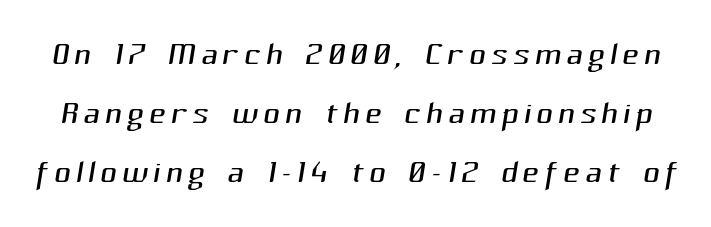
Q: Is the text bold? A: No.
Q: Is the typeface a serif or a sans-serif typeface? A: Sans-serif.
Q: Is the text underlined? A: No.
Q: Is the spacing between lines tight, normal or loose? A: Normal.
Q: Width (condensed, normal, or wide)? A: Normal.
Q: Stroke contrast? A: Medium.
Q: x-height? A: Medium.
Q: Monospaced? A: No.
